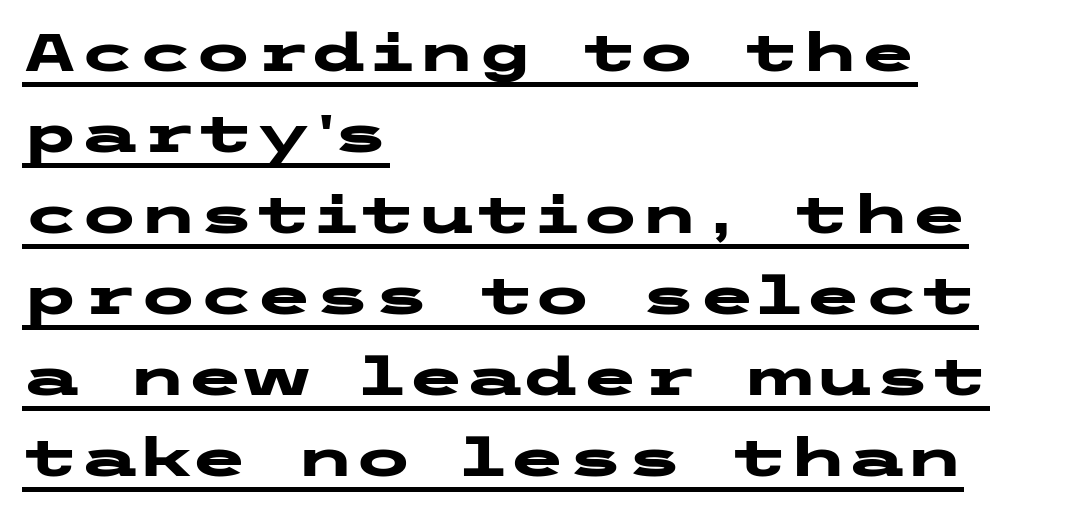
The image shows 53 px heavy, wide sans-serif type, upright; set left-aligned, normal line spacing (1.53x), normal letter spacing, underlined; low stroke contrast and a medium x-height.
